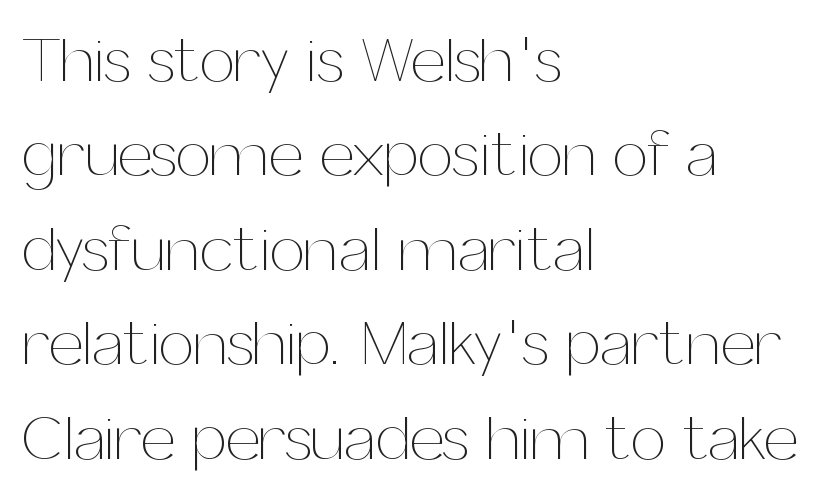
{"italic": "no", "bold": "no", "weight": "thin", "width": "normal", "stroke_contrast": "medium", "x_height": "medium", "monospaced": "no", "underline": "no", "align": "left", "line_spacing": "normal", "line_spacing_ratio": 1.5, "letter_spacing": "normal", "letter_spacing_em": 0.0, "glyph_px": 63}
